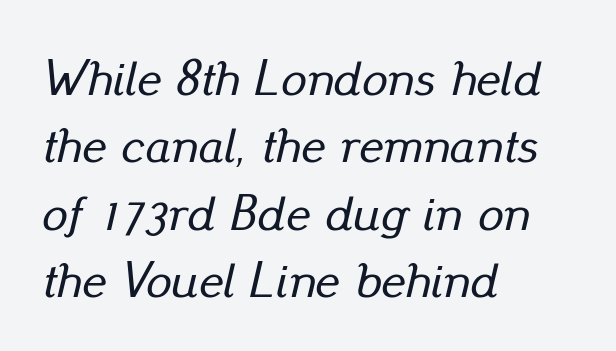
{"italic": "yes", "lean": "right", "slant_degrees": 13, "width": "normal", "stroke_contrast": "low", "x_height": "small", "monospaced": "no", "underline": "no", "align": "left", "line_spacing": "normal", "line_spacing_ratio": 1.32, "letter_spacing": "normal", "letter_spacing_em": 0.0, "glyph_px": 51}
